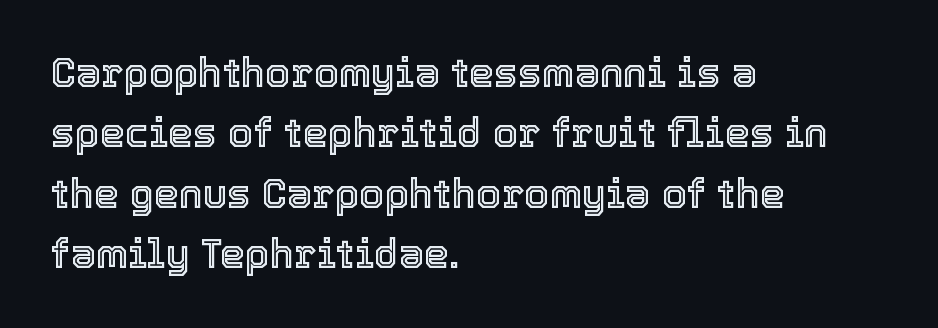
Q: Is the text italic (slanted)? A: No, it is upright.
Q: Is the text underlined? A: No.
Q: How is the paragraph aligned? A: Left-aligned.
Q: Is the spacing between letters normal or unusually wide? A: Normal.
Q: Is the spacing between lines tight, normal or loose? A: Normal.
Q: Width (condensed, normal, or wide)? A: Normal.
Q: x-height? A: Medium.
Q: Monospaced? A: No.
